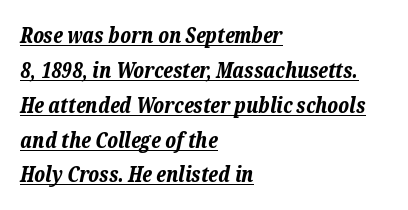
Q: Is the text bold? A: Yes.
Q: Is the text italic (slanted)? A: Yes, it leans right by about 12 degrees.
Q: Is the text underlined? A: Yes.
Q: How is the paragraph aligned? A: Left-aligned.
Q: Is the spacing between letters normal or unusually wide? A: Normal.
Q: Is the spacing between lines tight, normal or loose? A: Normal.
